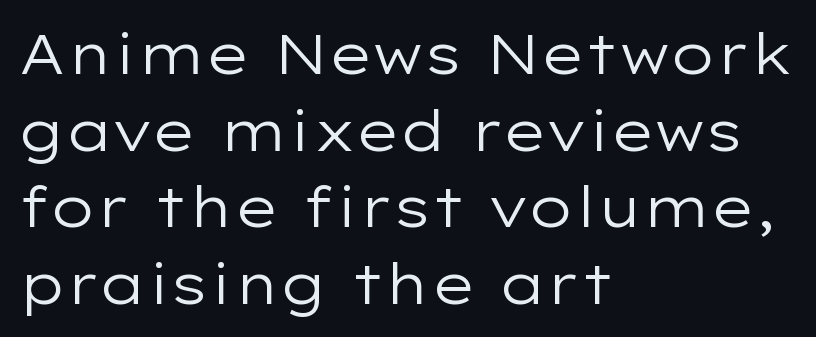
Is this a fixed-width face? No — the glyphs have proportional, varying widths. A bare baseline throughout the passage. Short and long lines alike share a common starting point at left. The weight would be labelled regular, book, light, or lighter still.
